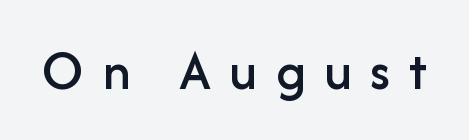
{"serif": "no", "italic": "no", "width": "normal", "stroke_contrast": "low", "x_height": "medium", "monospaced": "no", "underline": "no", "letter_spacing": "wide", "letter_spacing_em": 0.32, "glyph_px": 57}
